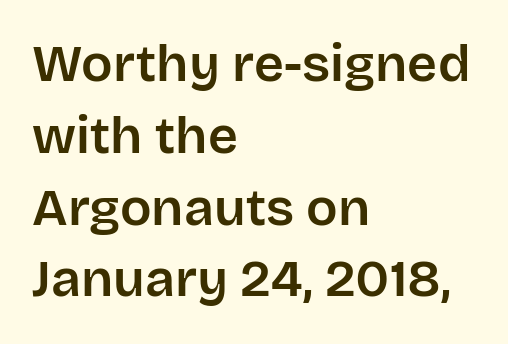
Q: Is the text italic (slanted)? A: No, it is upright.
Q: Is the typeface a serif or a sans-serif typeface? A: Sans-serif.
Q: Is the text underlined? A: No.
Q: How is the paragraph aligned? A: Left-aligned.
Q: Is the spacing between letters normal or unusually wide? A: Normal.
Q: Is the spacing between lines tight, normal or loose? A: Normal.
Q: Width (condensed, normal, or wide)? A: Normal.
Q: Stroke contrast? A: Low.
Q: x-height? A: Large.
Q: Monospaced? A: No.
